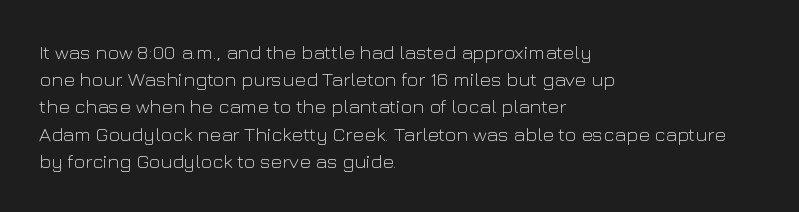
The text block is weighted toward the left margin, trailing off unevenly rightward. Summary of vertical rhythm: regular, with standard interline spacing. Spacing between characters is what you'd get straight out of the box. The letterforms sit at book weight or below.
